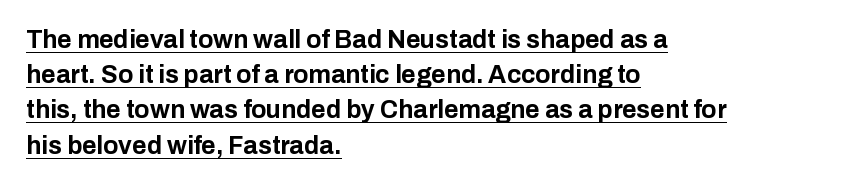
The image shows 25 px bold type, upright; set left-aligned, normal line spacing (1.41x), normal letter spacing, underlined.
